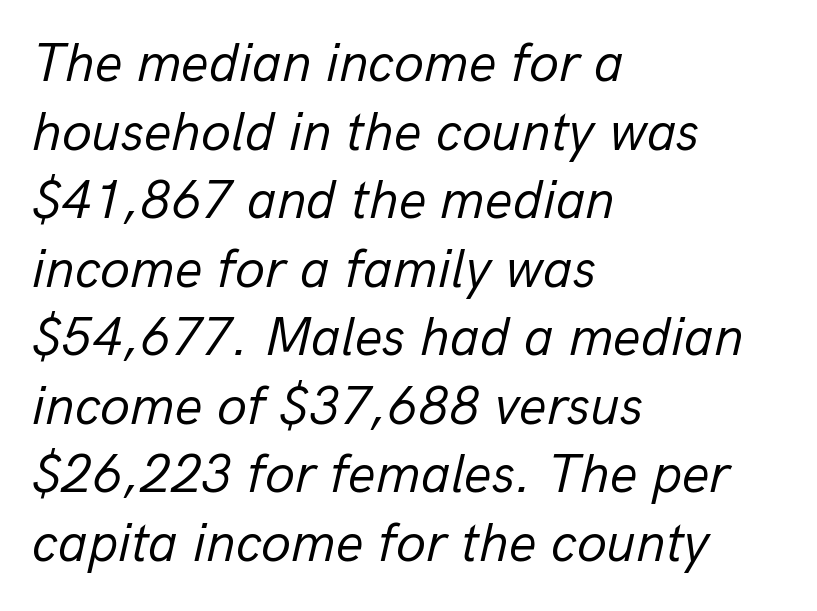
Q: Is the text bold? A: No.
Q: Is the text italic (slanted)? A: Yes, it leans right by about 13 degrees.
Q: Is the text underlined? A: No.
Q: How is the paragraph aligned? A: Left-aligned.
Q: Is the spacing between letters normal or unusually wide? A: Normal.
Q: Is the spacing between lines tight, normal or loose? A: Normal.
Q: Width (condensed, normal, or wide)? A: Normal.
Q: Stroke contrast? A: Low.
Q: x-height? A: Medium.
Q: Monospaced? A: No.
